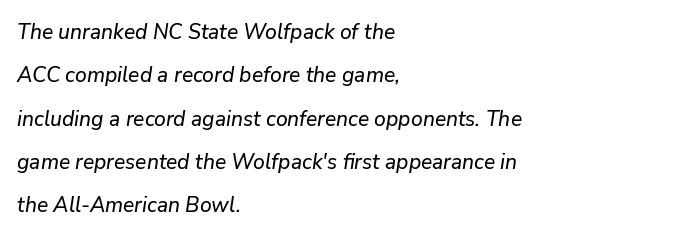
The image shows 21 px text type, italic (leaning right); set left-aligned, loose line spacing (2.06x), normal letter spacing, not underlined.
